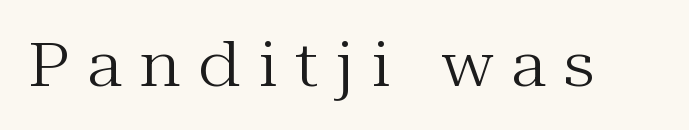
The image shows 61 px regular-weight serif type, upright; set unusually wide letter spacing (+0.29 em), not underlined; medium stroke contrast and a medium x-height.
